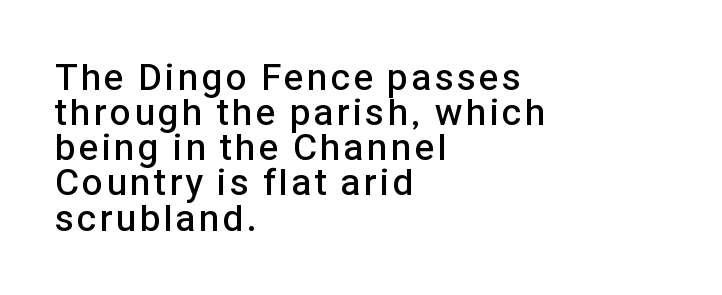
{"serif": "no", "italic": "no", "bold": "semi", "weight": "semibold", "width": "normal", "stroke_contrast": "low", "x_height": "medium", "monospaced": "no", "underline": "no", "align": "left", "line_spacing": "tight", "line_spacing_ratio": 0.95, "glyph_px": 37}
